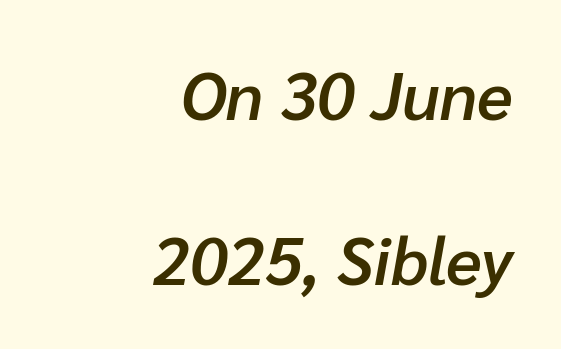
The line texture is even and compact thanks to regular tracking. The text block is weighted toward the right margin, trailing off unevenly leftward. Quick note: interline space is abundant. Set as a demibold, roughly 600 on the weight scale. The gap between lines stays unmarked. Tall strokes in this sample are angled rather than plumb.
